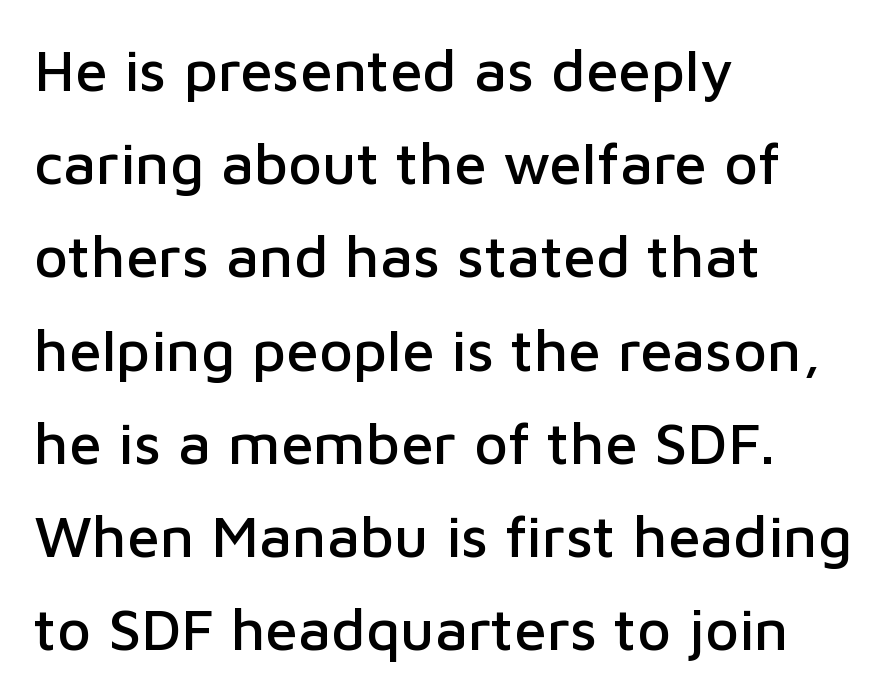
The image shows 59 px sans-serif type, upright; set left-aligned, normal line spacing (1.58x), normal letter spacing, not underlined; low stroke contrast and a medium x-height.
